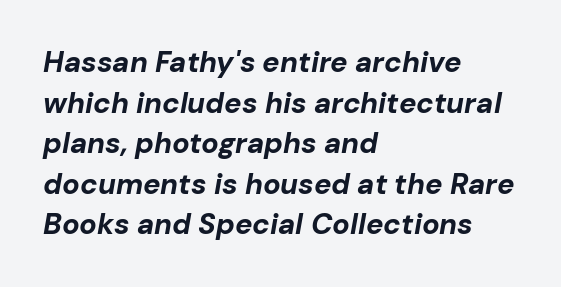
Looking at the ascenders, they clearly lean. Students, this is bold: see how much ink each stroke carries. Vertically, the passage feels balanced, rows spaced as you'd expect. Students, note that the glyphs here touch the page at normal intervals. Descender tails drop into unmarked territory.
